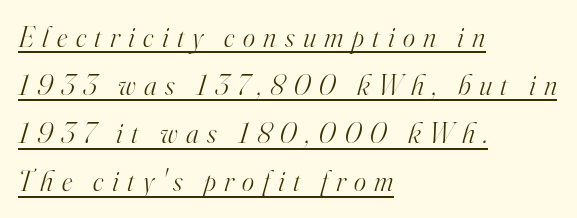
{"serif": "yes", "italic": "yes", "lean": "right", "slant_degrees": 16, "bold": "no", "weight": "light", "width": "normal", "stroke_contrast": "high", "x_height": "small", "monospaced": "no", "underline": "yes", "align": "left", "line_spacing": "normal", "line_spacing_ratio": 1.66, "letter_spacing": "wide", "letter_spacing_em": 0.29, "glyph_px": 29}
